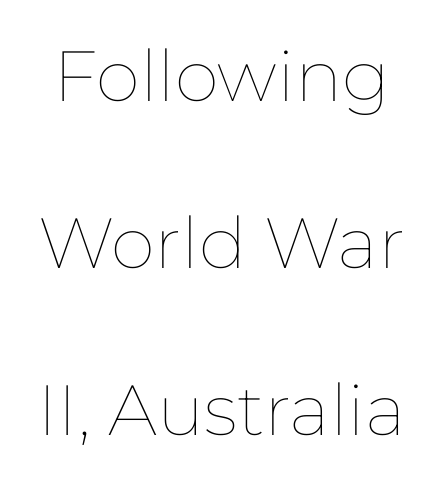
The image shows 71 px thin type, upright; set loose line spacing (2.35x), normal letter spacing, not underlined; low stroke contrast and a medium x-height.
